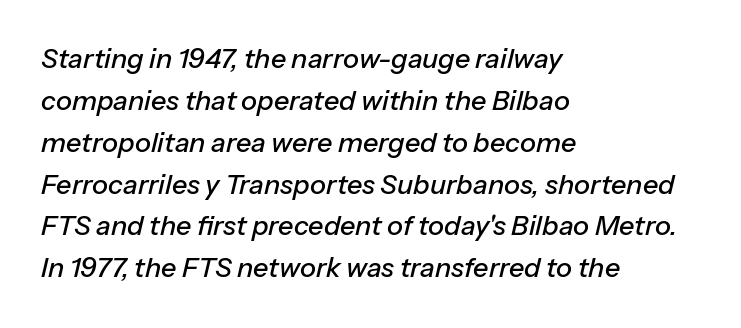
Q: Is the text italic (slanted)? A: Yes, it leans right by about 13 degrees.
Q: Is the text underlined? A: No.
Q: How is the paragraph aligned? A: Left-aligned.
Q: Is the spacing between letters normal or unusually wide? A: Normal.
Q: Is the spacing between lines tight, normal or loose? A: Normal.
